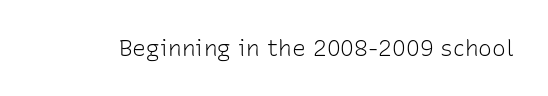
The image shows 23 px text type, upright; set normal letter spacing, not underlined.
